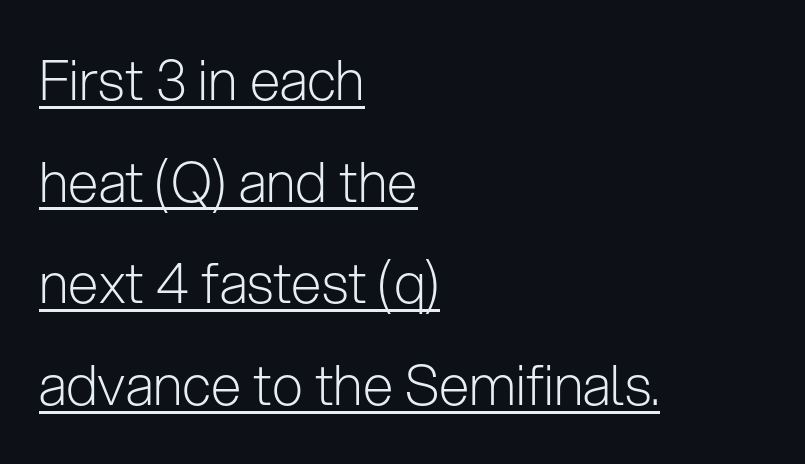
{"serif": "no", "italic": "no", "bold": "no", "weight": "light", "width": "normal", "stroke_contrast": "low", "x_height": "medium", "monospaced": "no", "underline": "yes", "align": "left", "line_spacing_ratio": 1.85, "letter_spacing": "normal", "letter_spacing_em": 0.0, "glyph_px": 55}
